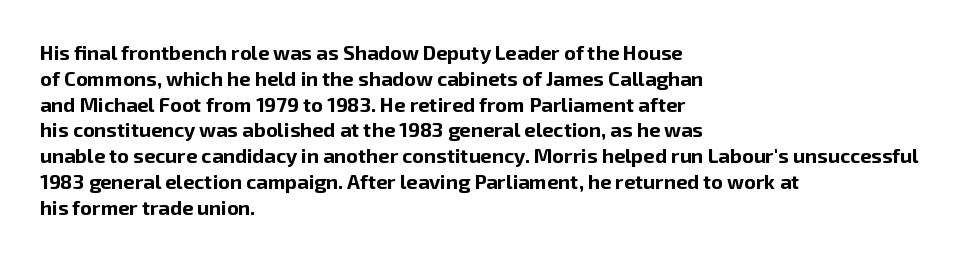
The image shows 20 px bold type, upright; set left-aligned, normal line spacing (1.29x), normal letter spacing, not underlined.
